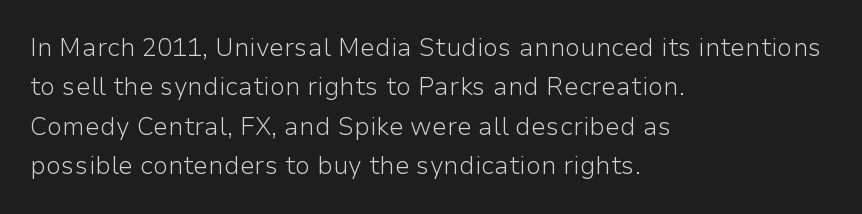
This block has exactly the height ordinary leading produces. Heft: none added — not bold. The face used here is rendered with its standard letterfit. Horizontally, the lines are justified to the leading edge only.
